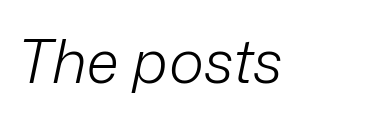
Q: Is the text bold? A: No.
Q: Is the text italic (slanted)? A: Yes, it leans right by about 12 degrees.
Q: Is the text underlined? A: No.
Q: Is the spacing between letters normal or unusually wide? A: Normal.
Q: Width (condensed, normal, or wide)? A: Normal.
Q: Stroke contrast? A: Low.
Q: x-height? A: Medium.
Q: Monospaced? A: No.
